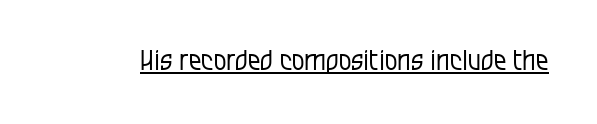
The image shows 28 px regular-weight, condensed sans-serif type, upright; set normal letter spacing, underlined; low stroke contrast and a large x-height.
